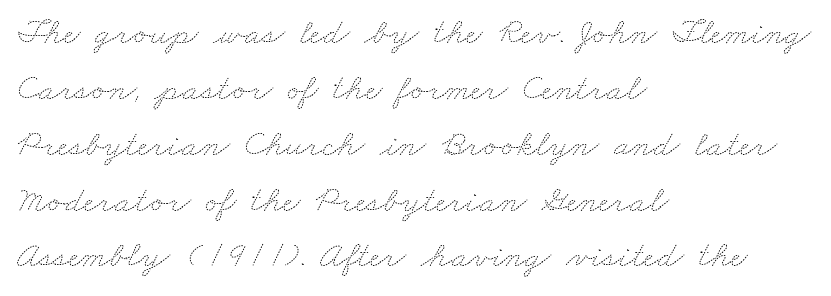
{"bold": "no", "weight": "thin", "width": "wide", "stroke_contrast": "medium", "x_height": "small", "monospaced": "no", "underline": "no", "align": "left", "line_spacing": "normal", "line_spacing_ratio": 1.51, "letter_spacing": "normal", "letter_spacing_em": 0.0, "glyph_px": 37}
